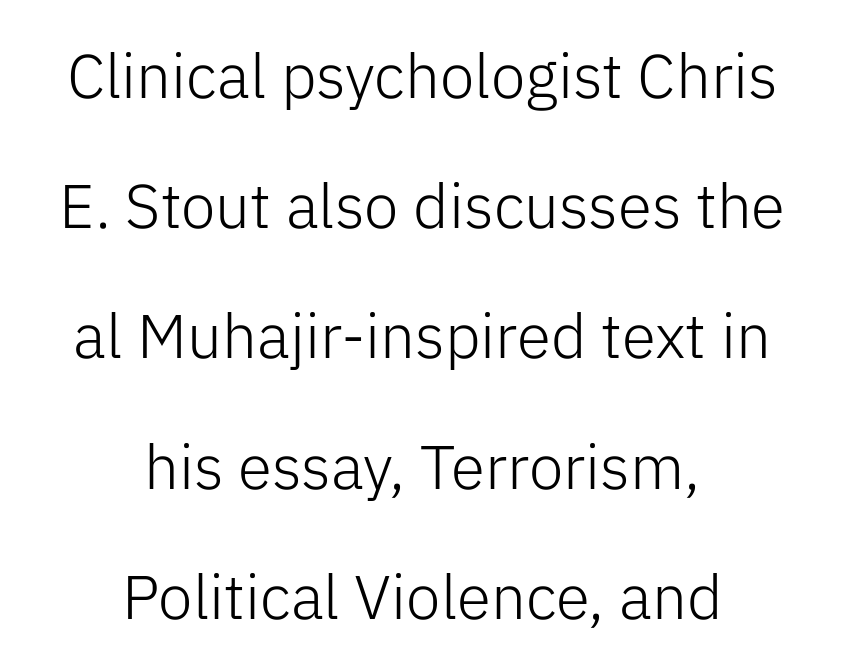
The image shows 62 px light sans-serif type, upright; set centered, loose line spacing (2.1x), normal letter spacing, not underlined; low stroke contrast and a medium x-height.
